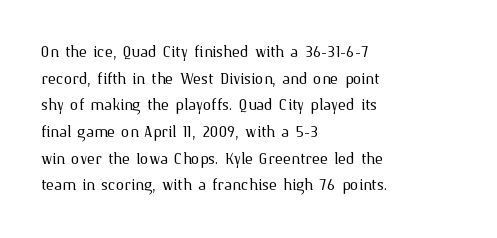
The image shows 21 px text type, upright; set left-aligned, normal line spacing (1.27x), normal letter spacing, not underlined.
